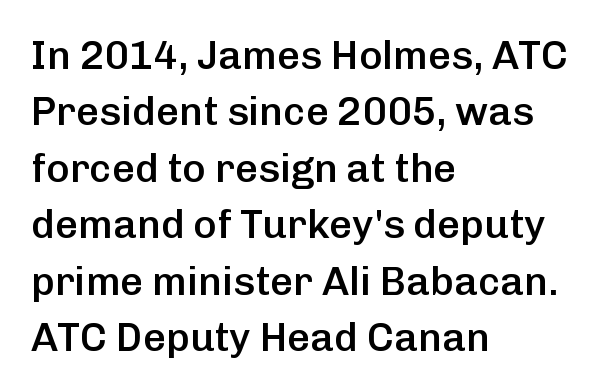
The image shows 40 px semibold sans-serif type, upright; set left-aligned, normal line spacing (1.41x), normal letter spacing, not underlined; low stroke contrast and a medium x-height.
